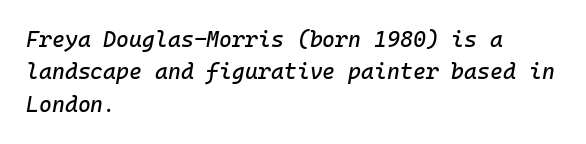
The image shows 22 px text type, italic (leaning right); set left-aligned, normal line spacing (1.47x), normal letter spacing, not underlined.
